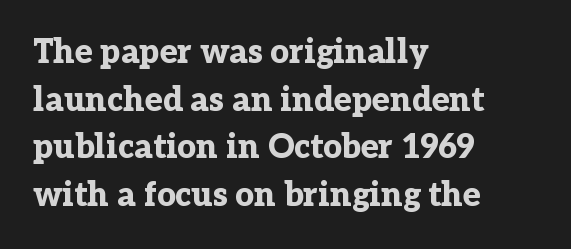
Q: Is the text bold? A: Yes.
Q: Is the text italic (slanted)? A: No, it is upright.
Q: Is the typeface a serif or a sans-serif typeface? A: Serif.
Q: Is the text underlined? A: No.
Q: How is the paragraph aligned? A: Left-aligned.
Q: Is the spacing between letters normal or unusually wide? A: Normal.
Q: Is the spacing between lines tight, normal or loose? A: Normal.
Q: Width (condensed, normal, or wide)? A: Normal.
Q: Stroke contrast? A: Low.
Q: x-height? A: Medium.
Q: Monospaced? A: No.
